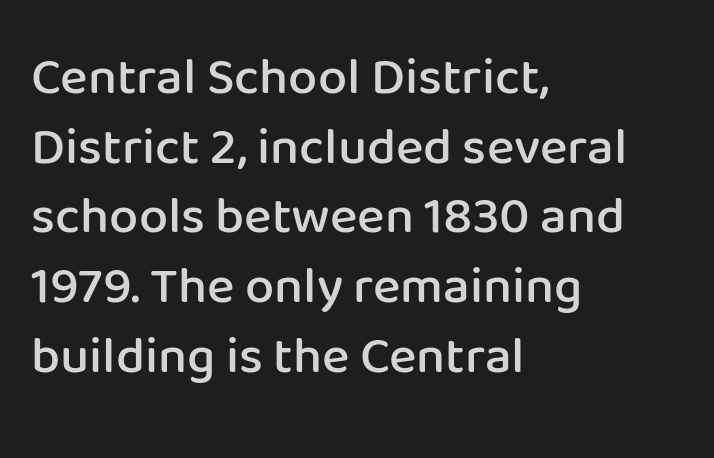
The zone under the glyphs is completely vacant. This is moderately heavy type, rendered in semibold. These lines are rendered in a variable-pitch font. The typesetter chose a ragged-right arrangement here. Typographically, this falls in the sans-serif category.
